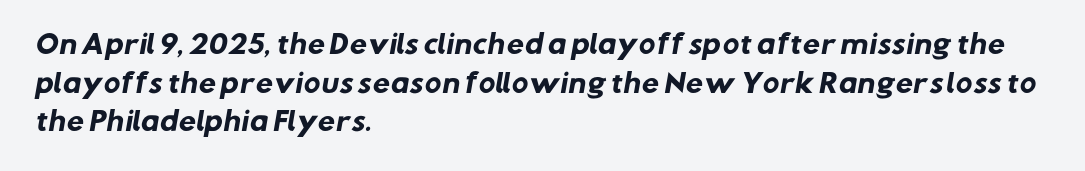
The ragged edge is on the right, which tells us the setting is flush left. Any mark beneath the type? The region is blank. The letters sit at their default tracking, neither squeezed nor spread. The face used here has the dense, thick strokes of a bold. Interline gaps are of average width in this sample.
